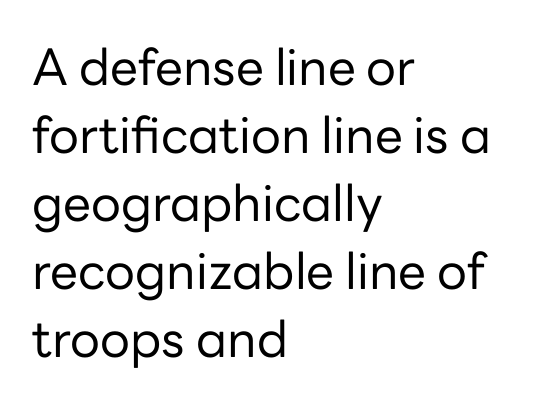
The image shows 50 px regular-weight sans-serif type, upright; set left-aligned, normal line spacing (1.36x), normal letter spacing, not underlined; low stroke contrast and a medium x-height.
